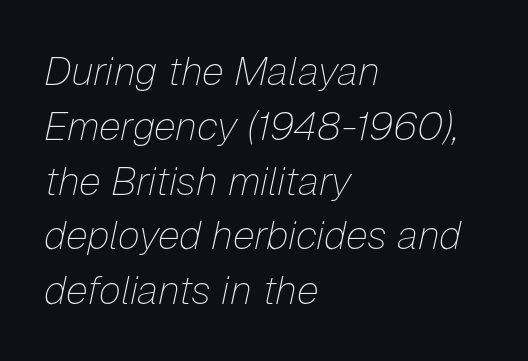
The image shows 40 px thin type, italic (leaning right); set left-aligned, normal line spacing (1.37x), normal letter spacing, not underlined; low stroke contrast and a medium x-height.
